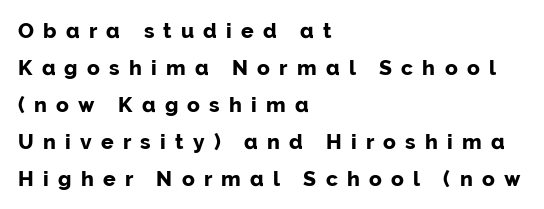
{"italic": "no", "bold": "yes", "underline": "no", "align": "left", "line_spacing_ratio": 1.76, "letter_spacing": "wide", "letter_spacing_em": 0.44, "glyph_px": 21}
